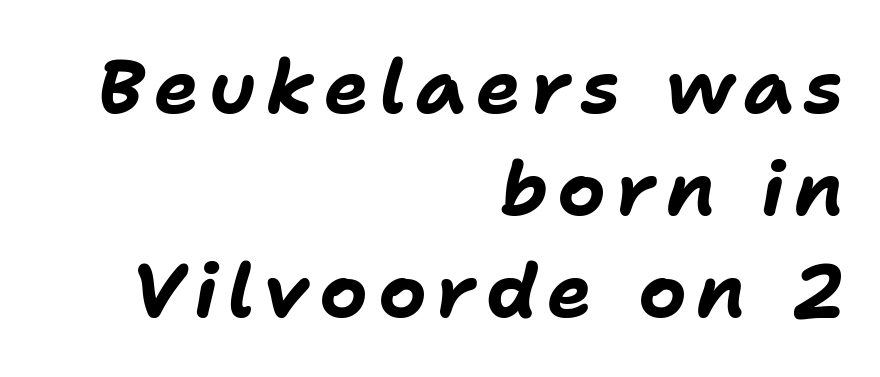
{"italic": "yes", "lean": "right", "slant_degrees": 11, "bold": "yes", "weight": "bold", "width": "normal", "stroke_contrast": "low", "x_height": "medium", "monospaced": "no", "underline": "no", "align": "right", "line_spacing": "normal", "line_spacing_ratio": 1.36, "glyph_px": 75}
